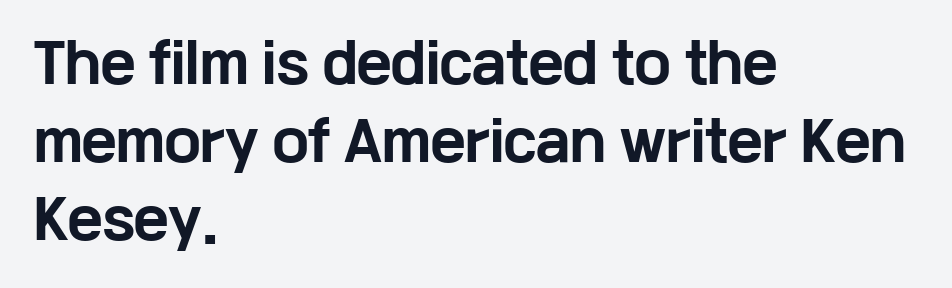
The image shows 53 px bold, wide sans-serif type, upright; set left-aligned, normal line spacing (1.47x), normal letter spacing, not underlined; low stroke contrast and a medium x-height.
